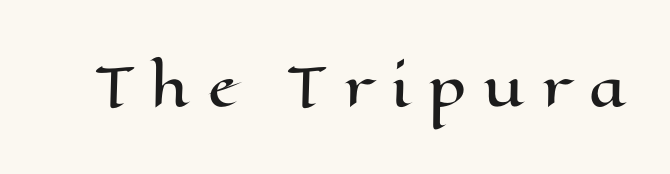
Think of a printed novel: that variable character pitch is what you see here. The strip under each line holds only bare page. Posture: straight, roman, zero tilt. There is plenty of visible air inserted between adjacent glyphs.
